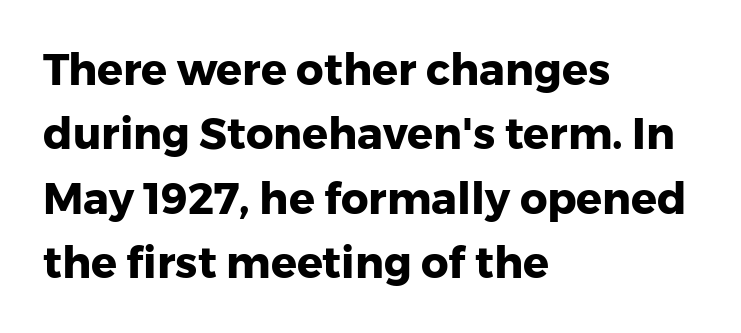
The image shows 43 px heavy sans-serif type, upright; set left-aligned, normal line spacing (1.5x), normal letter spacing, not underlined; low stroke contrast and a medium x-height.
